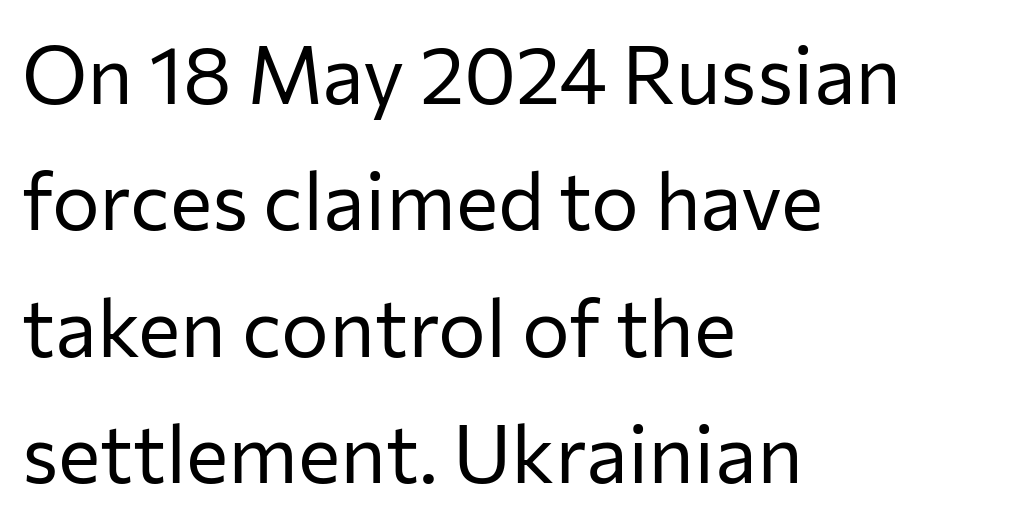
The image shows 80 px regular-weight sans-serif type, upright; set left-aligned, normal line spacing (1.58x), normal letter spacing, not underlined; low stroke contrast and a medium x-height.
